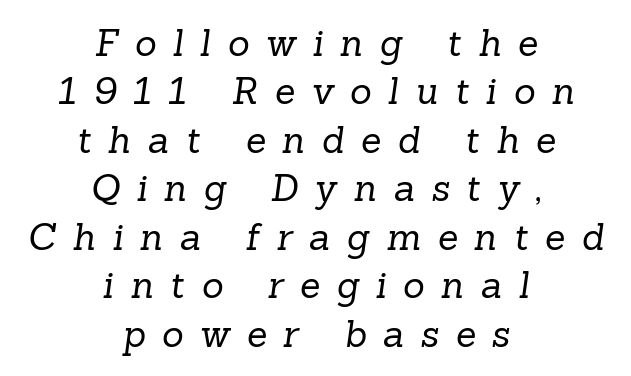
{"serif": "yes", "bold": "no", "weight": "regular", "width": "normal", "stroke_contrast": "low", "x_height": "medium", "monospaced": "no", "underline": "no", "align": "center", "line_spacing": "normal", "line_spacing_ratio": 1.31, "letter_spacing": "wide", "letter_spacing_em": 0.45, "glyph_px": 37}
